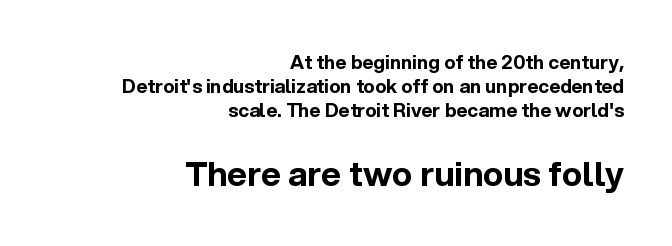
{"serif": "no", "italic": "no", "bold": "yes", "weight": "bold", "width": "normal", "x_height": "medium", "monospaced": "no", "underline": "no", "align": "right", "line_spacing": "normal", "line_spacing_ratio": 1.27, "letter_spacing": "normal", "letter_spacing_em": 0.0, "larger_block": "second", "size_ratio": 1.79, "glyph_px": 34}
